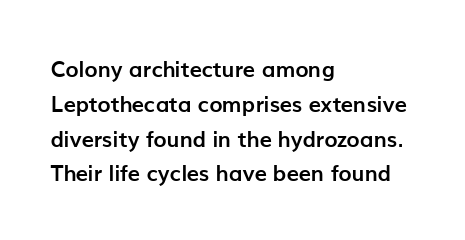
The image shows 22 px bold type, upright; set left-aligned, normal line spacing (1.58x), normal letter spacing, not underlined.
